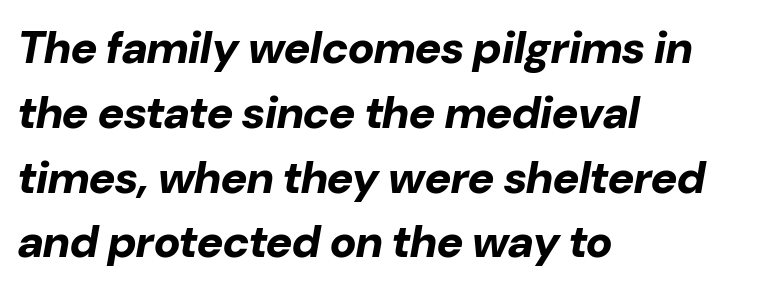
Q: Is the text bold? A: Yes.
Q: Is the text italic (slanted)? A: Yes, it leans right by about 10 degrees.
Q: Is the text underlined? A: No.
Q: How is the paragraph aligned? A: Left-aligned.
Q: Is the spacing between letters normal or unusually wide? A: Normal.
Q: Is the spacing between lines tight, normal or loose? A: Normal.
Q: Width (condensed, normal, or wide)? A: Normal.
Q: Stroke contrast? A: Low.
Q: x-height? A: Medium.
Q: Monospaced? A: No.
